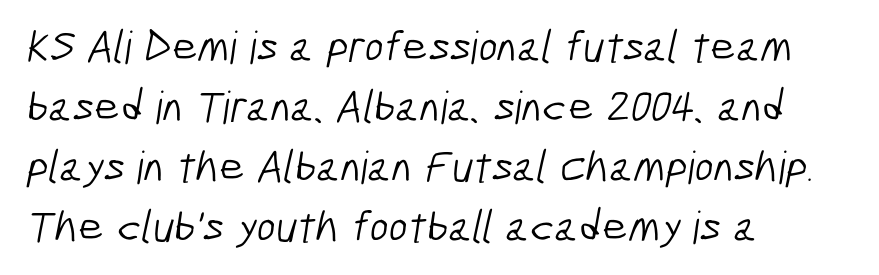
{"serif": "no", "bold": "no", "weight": "light", "width": "condensed", "stroke_contrast": "low", "x_height": "medium", "monospaced": "no", "underline": "no", "align": "left", "line_spacing": "normal", "line_spacing_ratio": 1.33, "letter_spacing": "normal", "letter_spacing_em": 0.0, "glyph_px": 45}
